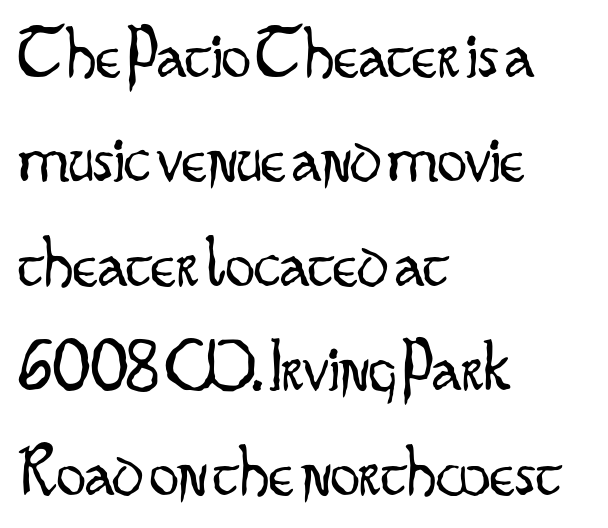
The image shows 73 px light, condensed sans-serif type, upright; set left-aligned, normal line spacing (1.43x), normal letter spacing, not underlined; low stroke contrast and a small x-height.
